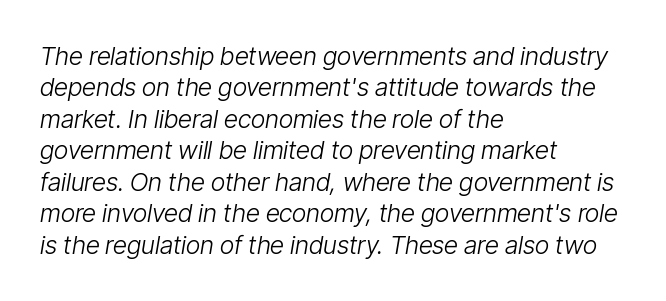
The passage shown has conventional tracking throughout. The baseline area is clear. You can tell it's italic because the verticals aren't actually vertical. Compared with typical paragraphs, the rows here are spaced about the same.
